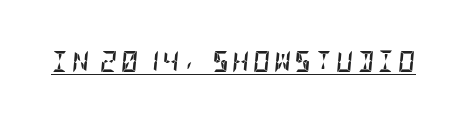
The lettering tilts uniformly, giving the passage an italic look. What weight is shown? A full bold with thick strokes. This is underlined copy, the kind a proofreader might mark for attention.
